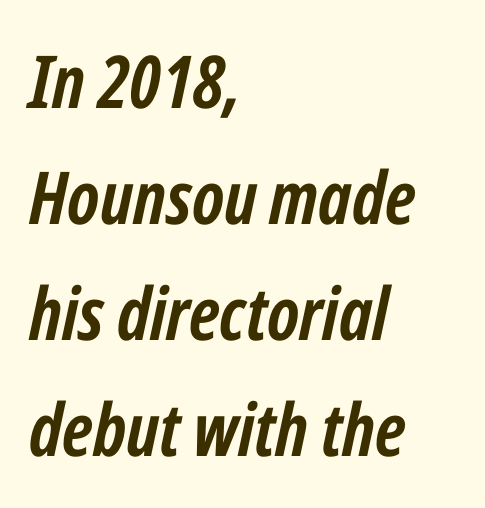
{"italic": "yes", "lean": "right", "slant_degrees": 12, "bold": "yes", "weight": "semibold", "width": "condensed", "stroke_contrast": "low", "x_height": "medium", "monospaced": "no", "underline": "no", "align": "left", "line_spacing": "normal", "line_spacing_ratio": 1.59, "letter_spacing": "normal", "letter_spacing_em": 0.0, "glyph_px": 73}
